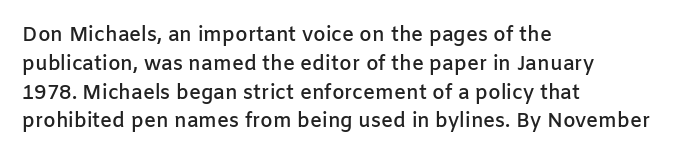
Anything drawn beneath the words? Only blank space. The line-height multiplier appears to be the usual default. Rendered with straight, roman letterforms. Each word holds together tightly as a unit, with standard inter-letter gaps. Every letter is mildly thick-stroked: semibold rather than bold. The paragraph has a hard left edge and a soft right edge.
